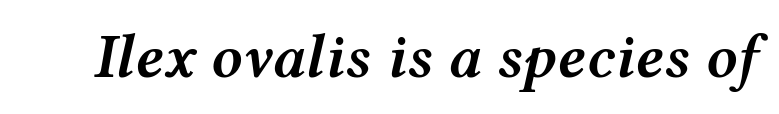
Q: Is the text bold? A: Semi-bold.
Q: Is the text italic (slanted)? A: Yes, it leans right by about 12 degrees.
Q: Is the text underlined? A: No.
Q: Is the spacing between letters normal or unusually wide? A: Normal.
Q: Width (condensed, normal, or wide)? A: Wide.
Q: Stroke contrast? A: Medium.
Q: x-height? A: Medium.
Q: Monospaced? A: No.
